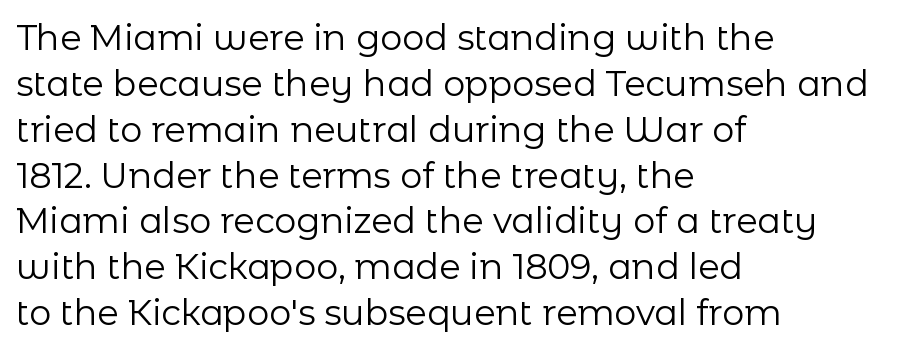
{"serif": "no", "italic": "no", "bold": "no", "weight": "regular", "width": "normal", "stroke_contrast": "low", "x_height": "medium", "monospaced": "no", "underline": "no", "align": "left", "line_spacing": "normal", "line_spacing_ratio": 1.31, "letter_spacing": "normal", "letter_spacing_em": 0.0, "glyph_px": 35}
